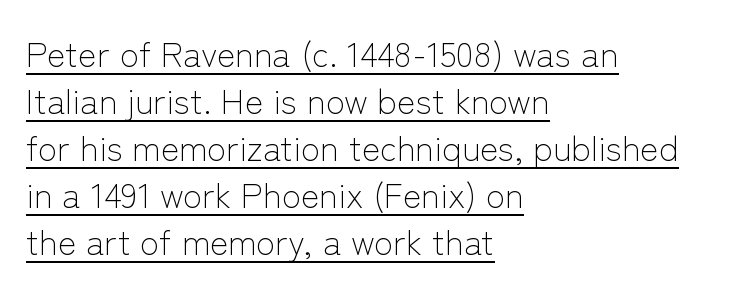
The image shows 35 px light sans-serif type, upright; set left-aligned, normal line spacing (1.34x), normal letter spacing, underlined; low stroke contrast and a medium x-height.
